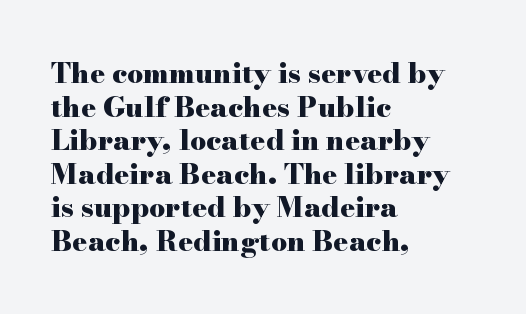
Is this a sans? No — the strokes have serifs. Posture: straight, roman, zero tilt. Is the block centered? No — it sits flush against the left margin. Honestly, the letter spacing is just normal — you wouldn't notice it.
